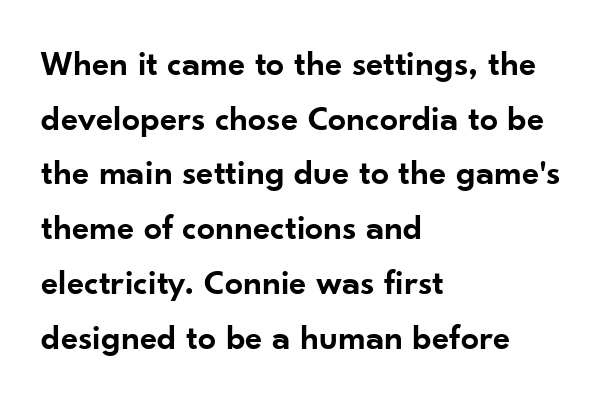
The image shows 36 px semibold sans-serif type, upright; set left-aligned, normal line spacing (1.52x), normal letter spacing, not underlined; low stroke contrast and a small x-height.
